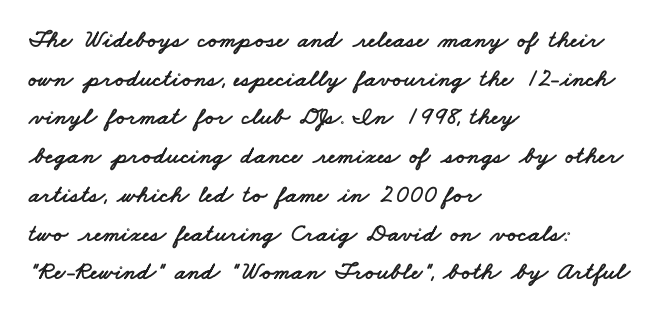
{"underline": "no", "align": "left", "line_spacing": "normal", "line_spacing_ratio": 1.55, "letter_spacing": "normal", "letter_spacing_em": 0.0, "glyph_px": 25}
